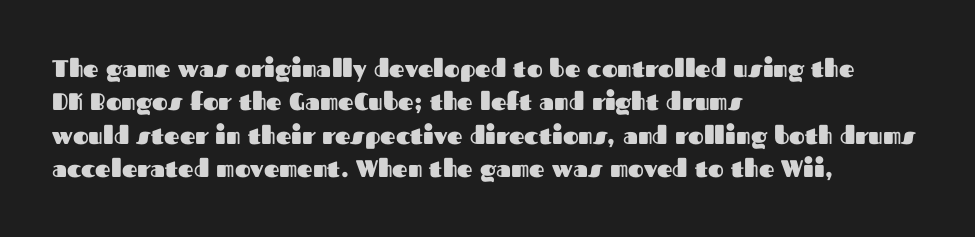
{"italic": "no", "bold": "yes", "underline": "no", "align": "left", "line_spacing": "normal", "line_spacing_ratio": 1.39, "letter_spacing": "normal", "letter_spacing_em": 0.0, "glyph_px": 24}
